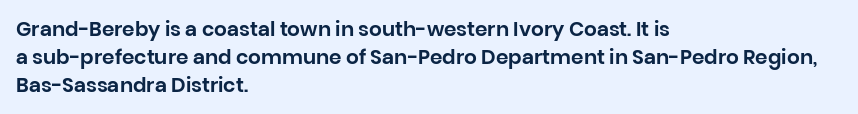
Q: Is the text italic (slanted)? A: No, it is upright.
Q: Is the text underlined? A: No.
Q: How is the paragraph aligned? A: Left-aligned.
Q: Is the spacing between letters normal or unusually wide? A: Normal.
Q: Is the spacing between lines tight, normal or loose? A: Normal.
